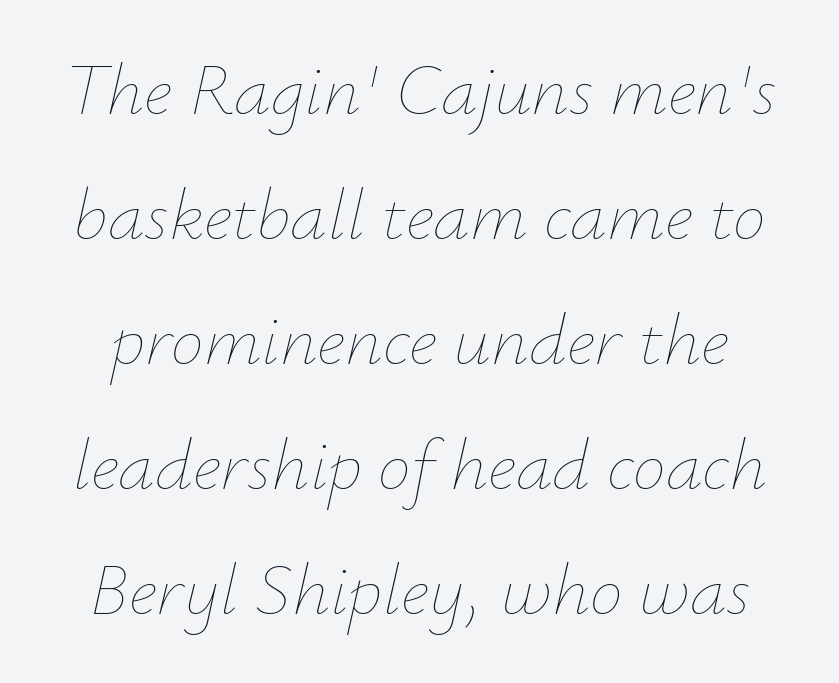
{"italic": "yes", "lean": "right", "slant_degrees": 12, "bold": "no", "weight": "thin", "width": "normal", "stroke_contrast": "low", "x_height": "small", "monospaced": "no", "underline": "no", "line_spacing": "normal", "line_spacing_ratio": 1.69, "letter_spacing": "normal", "letter_spacing_em": 0.0, "glyph_px": 74}
